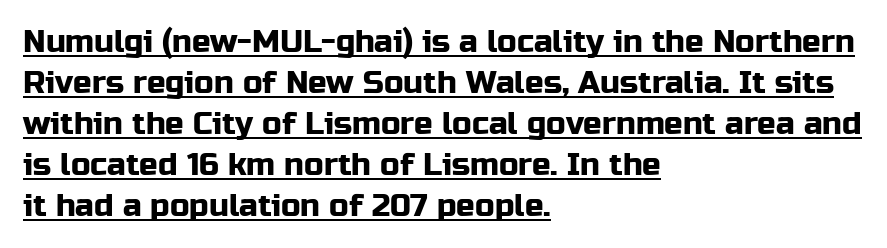
The image shows 31 px sans-serif type, upright; set left-aligned, normal line spacing (1.32x), normal letter spacing, underlined; low stroke contrast and a medium x-height.
